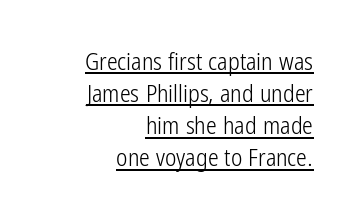
{"italic": "no", "bold": "no", "underline": "yes", "align": "right", "line_spacing": "normal", "line_spacing_ratio": 1.34, "letter_spacing": "normal", "letter_spacing_em": 0.0, "glyph_px": 24}
